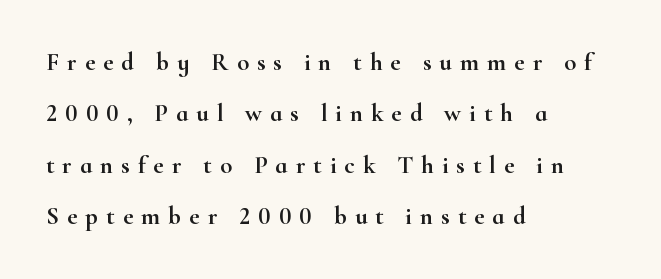
This sample uses expanded letter spacing, leaving extra air between glyphs. Casual observation: everything's shoved over to the left. The typography opts for an upright posture over an oblique one. The line-height multiplier appears high, well above default.
